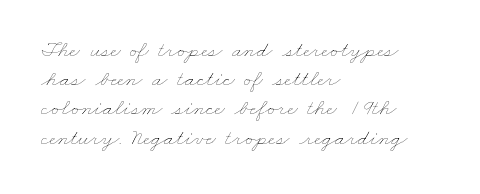
The image shows 23 px text type; set left-aligned, normal line spacing (1.27x), normal letter spacing, not underlined.
